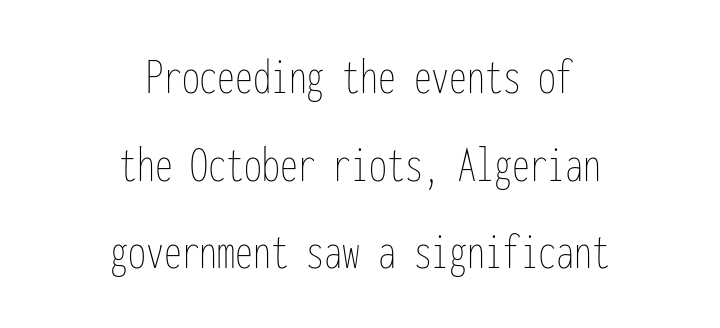
{"italic": "no", "bold": "no", "weight": "thin", "width": "condensed", "stroke_contrast": "low", "x_height": "medium", "monospaced": "yes", "underline": "no", "align": "center", "line_spacing_ratio": 1.72, "letter_spacing": "normal", "letter_spacing_em": 0.0, "glyph_px": 51}
